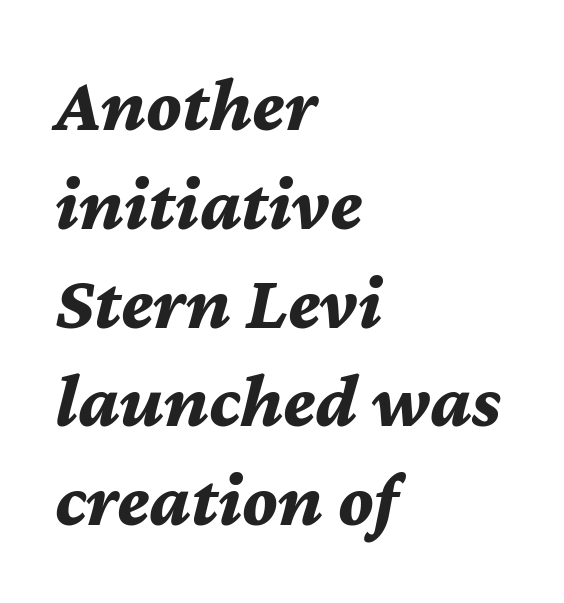
The lines are quadded left. Weight check: bold — yes, fully. Quick note: interline space is typical. Think of a printed novel: that variable character pitch is what you see here.
